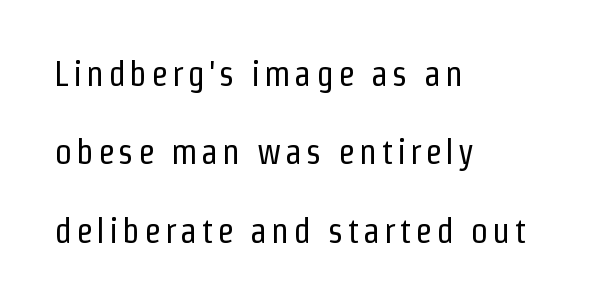
{"serif": "no", "italic": "no", "bold": "no", "weight": "regular", "width": "condensed", "stroke_contrast": "low", "x_height": "medium", "monospaced": "no", "underline": "no", "align": "left", "line_spacing": "loose", "line_spacing_ratio": 2.24, "glyph_px": 35}
